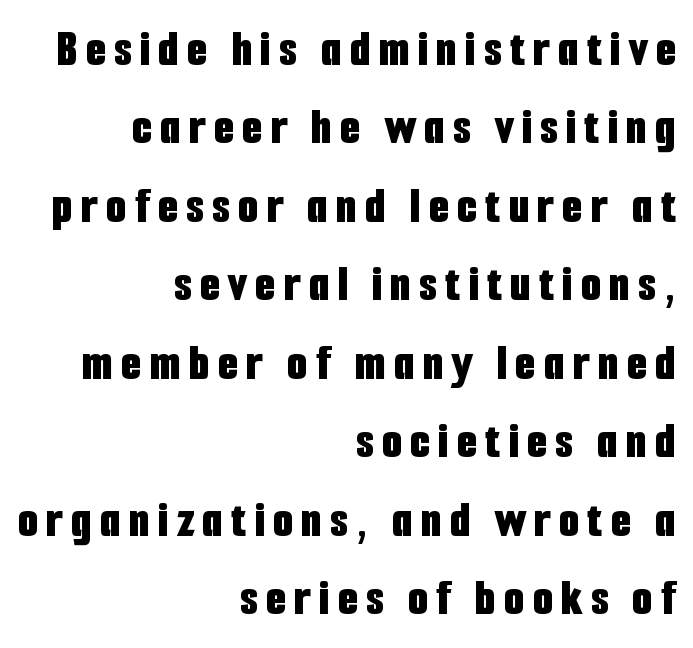
Q: Is the text bold? A: Yes.
Q: Is the text italic (slanted)? A: No, it is upright.
Q: Is the typeface a serif or a sans-serif typeface? A: Sans-serif.
Q: Is the text underlined? A: No.
Q: How is the paragraph aligned? A: Right-aligned.
Q: Is the spacing between lines tight, normal or loose? A: Normal.
Q: Width (condensed, normal, or wide)? A: Condensed.
Q: Stroke contrast? A: Low.
Q: x-height? A: Medium.
Q: Monospaced? A: No.
